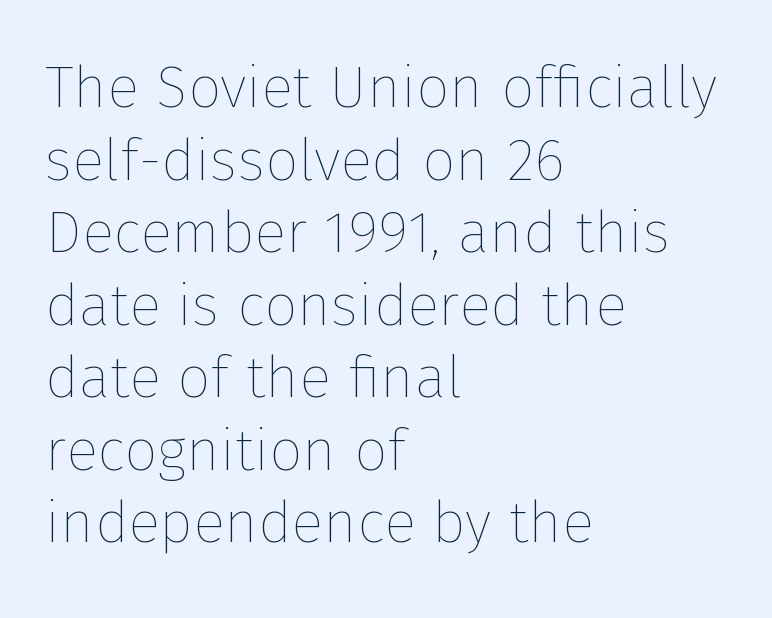
A classic flush-left, rag-right setting is used for this passage. This sample uses an upright cut, with every glyph sitting square on the baseline. This rendering leaves character spacing at its baseline value. A light-to-regular cut is what we see here. Underline: absent.
